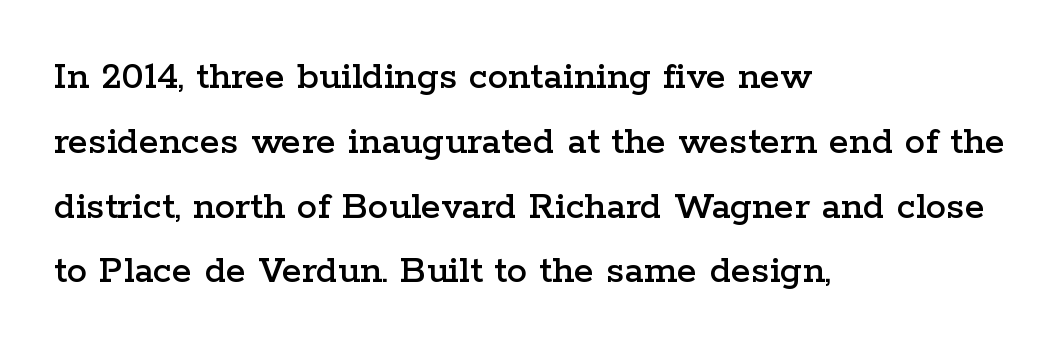
The passage shown is typed in a proportional face where columns would drift. Posture: straight, roman, zero tilt. Small tapered or slab feet sit at the stroke ends, so this counts as serif. The string is rendered with underlining switched off.
